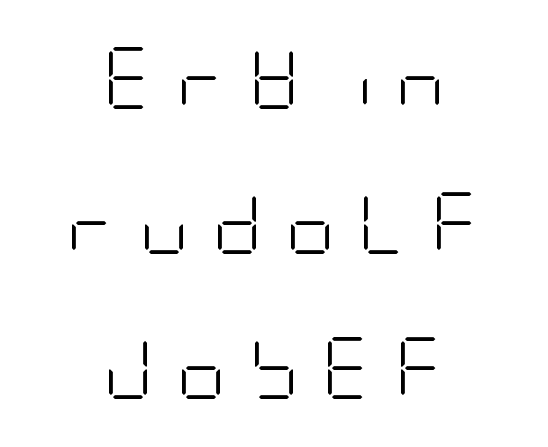
The image shows 62 px light, condensed sans-serif type, upright; set centered, loose line spacing (2.34x), unusually wide letter spacing (+0.36 em), not underlined; low stroke contrast and a large x-height.
